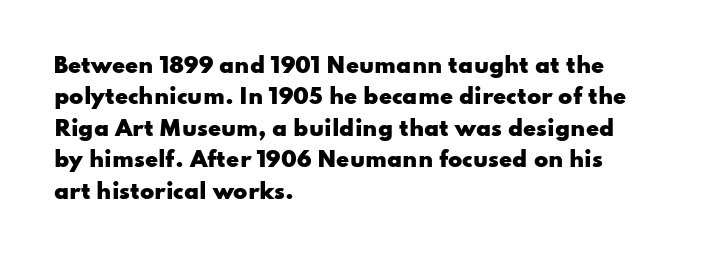
The image shows 21 px bold type, upright; set left-aligned, normal line spacing (1.5x), normal letter spacing, not underlined.
